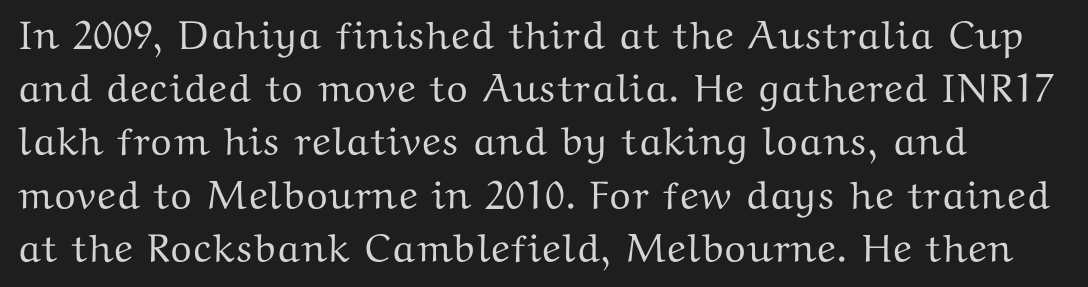
Q: Is the text italic (slanted)? A: No, it is upright.
Q: Is the typeface a serif or a sans-serif typeface? A: Serif.
Q: Is the text underlined? A: No.
Q: Is the spacing between letters normal or unusually wide? A: Normal.
Q: Is the spacing between lines tight, normal or loose? A: Normal.
Q: Width (condensed, normal, or wide)? A: Wide.
Q: Stroke contrast? A: Medium.
Q: x-height? A: Medium.
Q: Monospaced? A: No.
